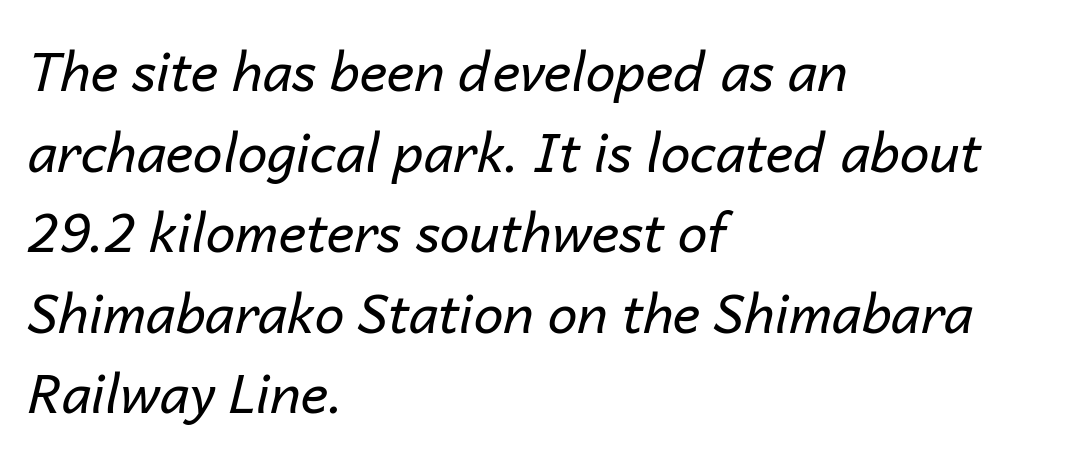
{"italic": "yes", "lean": "right", "slant_degrees": 14, "bold": "no", "weight": "regular", "width": "normal", "stroke_contrast": "low", "x_height": "medium", "monospaced": "no", "underline": "no", "align": "left", "line_spacing": "normal", "line_spacing_ratio": 1.52, "letter_spacing": "normal", "letter_spacing_em": 0.0, "glyph_px": 53}
